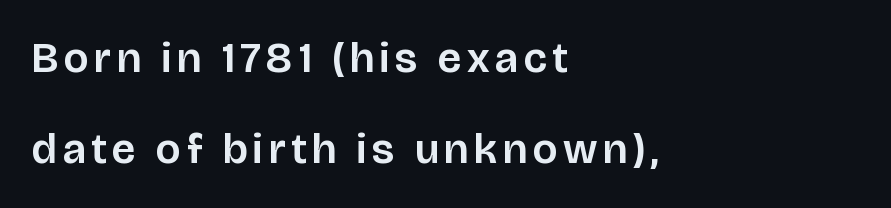
Q: Is the text italic (slanted)? A: No, it is upright.
Q: Is the typeface a serif or a sans-serif typeface? A: Sans-serif.
Q: Is the text underlined? A: No.
Q: How is the paragraph aligned? A: Left-aligned.
Q: Is the spacing between lines tight, normal or loose? A: Loose.
Q: Width (condensed, normal, or wide)? A: Normal.
Q: Stroke contrast? A: Low.
Q: x-height? A: Large.
Q: Monospaced? A: No.
